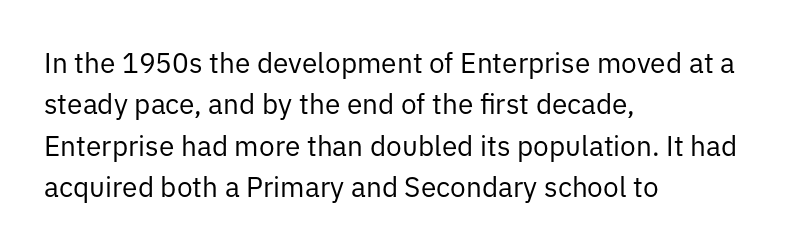
The image shows 28 px regular-weight sans-serif type, upright; set left-aligned, normal line spacing (1.48x), normal letter spacing, not underlined; low stroke contrast and a medium x-height.
